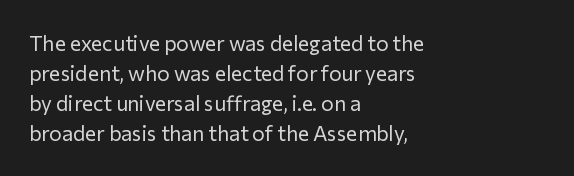
{"italic": "no", "bold": "no", "underline": "no", "align": "left", "line_spacing": "normal", "line_spacing_ratio": 1.43, "letter_spacing": "normal", "letter_spacing_em": 0.0, "glyph_px": 21}
